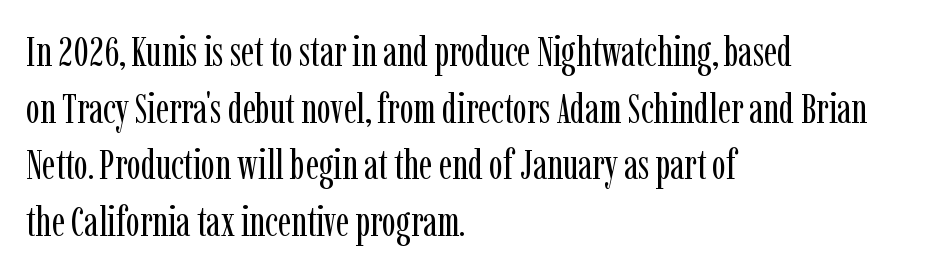
The image shows 42 px regular-weight, condensed serif type, upright; set left-aligned, normal line spacing (1.35x), normal letter spacing, not underlined; low stroke contrast and a medium x-height.
